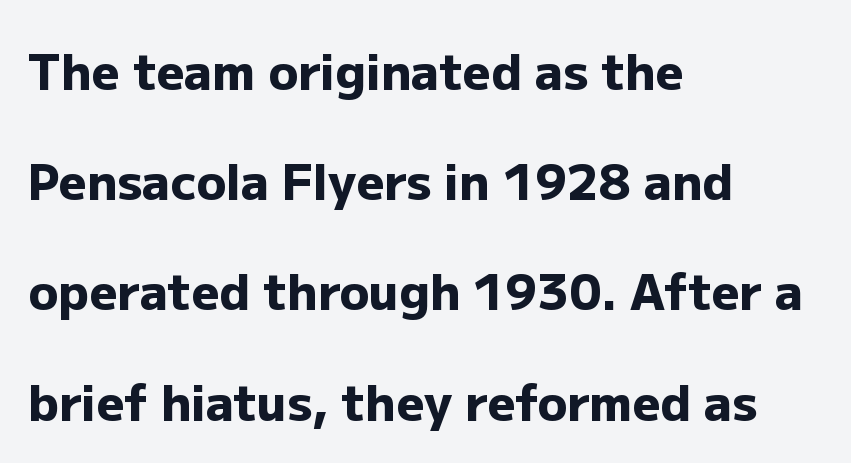
Q: Is the text bold? A: Yes.
Q: Is the text italic (slanted)? A: No, it is upright.
Q: Is the typeface a serif or a sans-serif typeface? A: Sans-serif.
Q: Is the text underlined? A: No.
Q: How is the paragraph aligned? A: Left-aligned.
Q: Is the spacing between letters normal or unusually wide? A: Normal.
Q: Is the spacing between lines tight, normal or loose? A: Loose.
Q: Width (condensed, normal, or wide)? A: Normal.
Q: Stroke contrast? A: Low.
Q: x-height? A: Medium.
Q: Monospaced? A: No.
